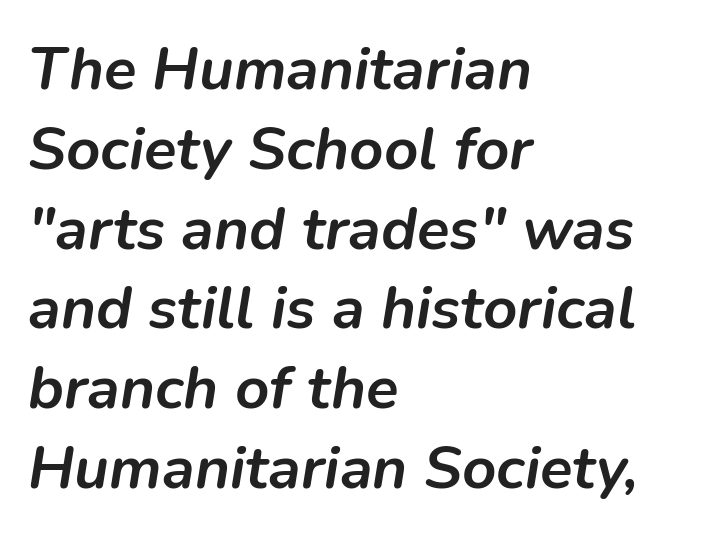
{"italic": "yes", "lean": "right", "slant_degrees": 9, "bold": "yes", "weight": "semibold", "width": "normal", "stroke_contrast": "low", "x_height": "medium", "monospaced": "no", "underline": "no", "align": "left", "line_spacing": "normal", "line_spacing_ratio": 1.33, "letter_spacing": "normal", "letter_spacing_em": 0.0, "glyph_px": 60}
